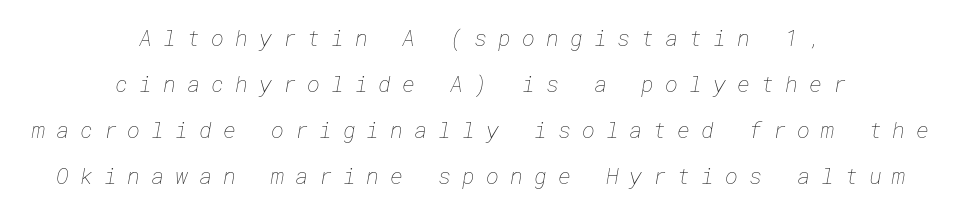
A light-to-regular cut is what we see here. These lines have a slow, spaced-out rhythm from letter to letter. The area under the type is left untouched. The lines are spread far apart with generous leading. The lines in this sample share a center point and differ in where they start and stop.
